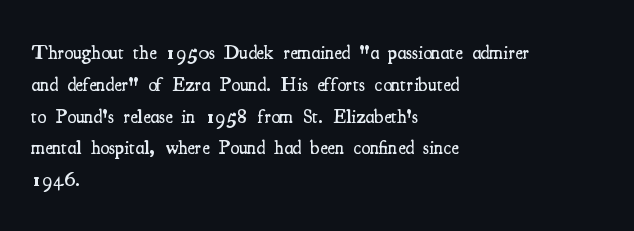
{"italic": "no", "bold": "semi", "underline": "no", "align": "left", "line_spacing": "normal", "line_spacing_ratio": 1.59, "letter_spacing": "normal", "letter_spacing_em": 0.0, "glyph_px": 20}
